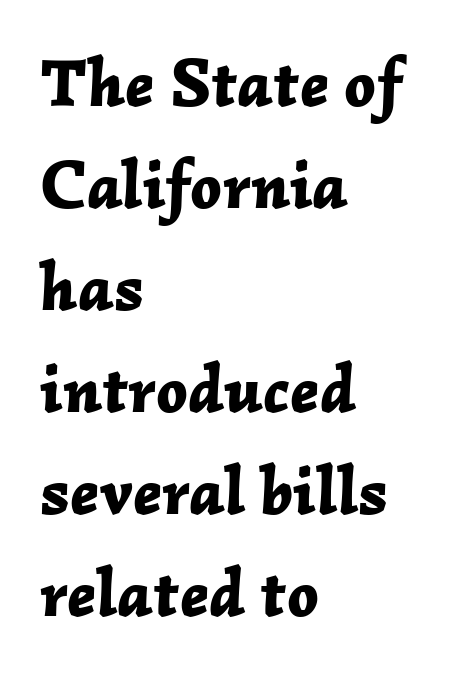
The image shows 68 px bold type, italic (leaning right); set left-aligned, normal line spacing (1.5x), normal letter spacing, not underlined; low stroke contrast and a medium x-height.
